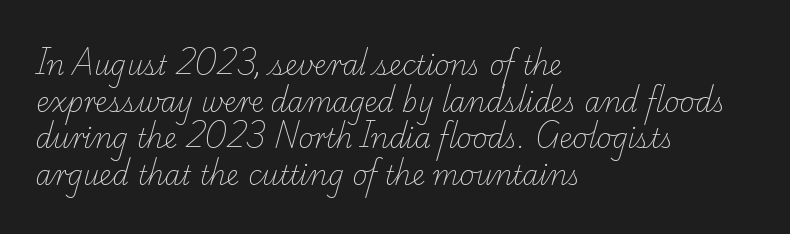
{"bold": "no", "underline": "no", "align": "left", "line_spacing": "normal", "line_spacing_ratio": 1.41, "letter_spacing": "normal", "letter_spacing_em": 0.0, "glyph_px": 26}
